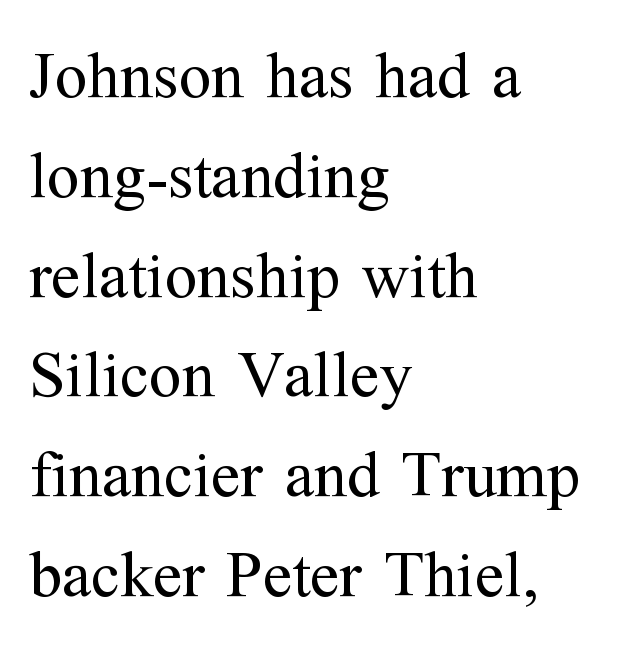
Q: Is the text bold? A: No.
Q: Is the text italic (slanted)? A: No, it is upright.
Q: Is the typeface a serif or a sans-serif typeface? A: Serif.
Q: Is the text underlined? A: No.
Q: How is the paragraph aligned? A: Left-aligned.
Q: Is the spacing between letters normal or unusually wide? A: Normal.
Q: Is the spacing between lines tight, normal or loose? A: Normal.
Q: Width (condensed, normal, or wide)? A: Normal.
Q: Stroke contrast? A: Medium.
Q: x-height? A: Medium.
Q: Monospaced? A: No.
